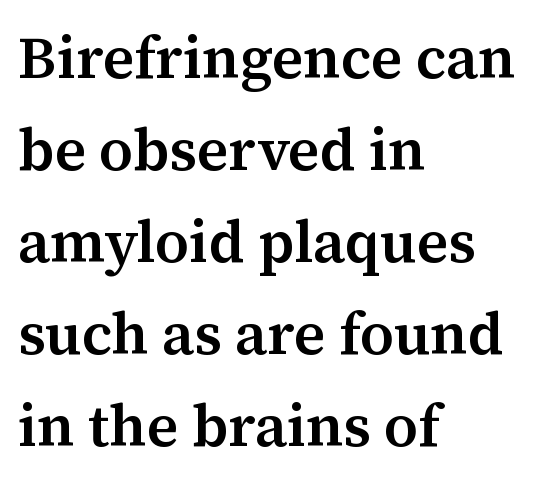
{"serif": "yes", "italic": "no", "bold": "semi", "weight": "semibold", "width": "normal", "stroke_contrast": "medium", "x_height": "medium", "monospaced": "no", "underline": "no", "align": "left", "line_spacing": "normal", "line_spacing_ratio": 1.56, "letter_spacing": "normal", "letter_spacing_em": 0.0, "glyph_px": 59}
